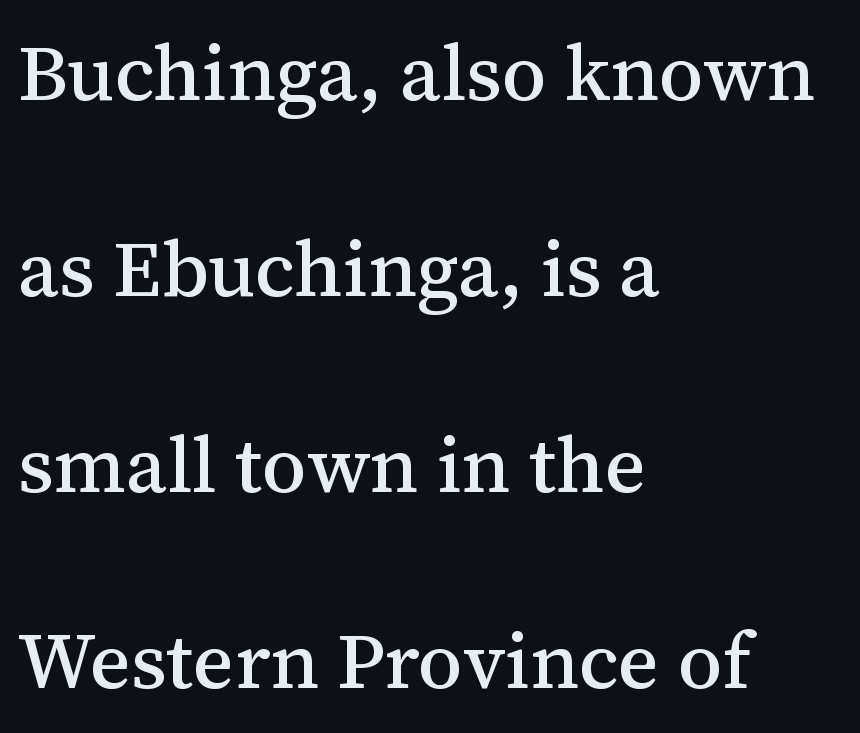
Q: Is the text italic (slanted)? A: No, it is upright.
Q: Is the typeface a serif or a sans-serif typeface? A: Serif.
Q: Is the text underlined? A: No.
Q: How is the paragraph aligned? A: Left-aligned.
Q: Is the spacing between letters normal or unusually wide? A: Normal.
Q: Is the spacing between lines tight, normal or loose? A: Loose.
Q: Width (condensed, normal, or wide)? A: Normal.
Q: Stroke contrast? A: Medium.
Q: x-height? A: Medium.
Q: Monospaced? A: No.
